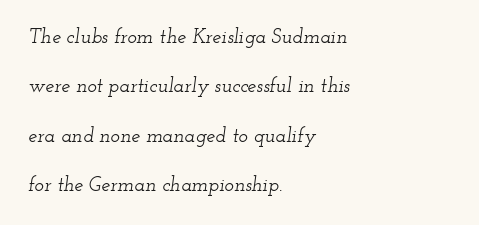
{"italic": "yes", "lean": "right", "slant_degrees": 12, "underline": "no", "align": "left", "line_spacing": "loose", "line_spacing_ratio": 2.47, "letter_spacing": "normal", "letter_spacing_em": 0.0, "glyph_px": 20}
